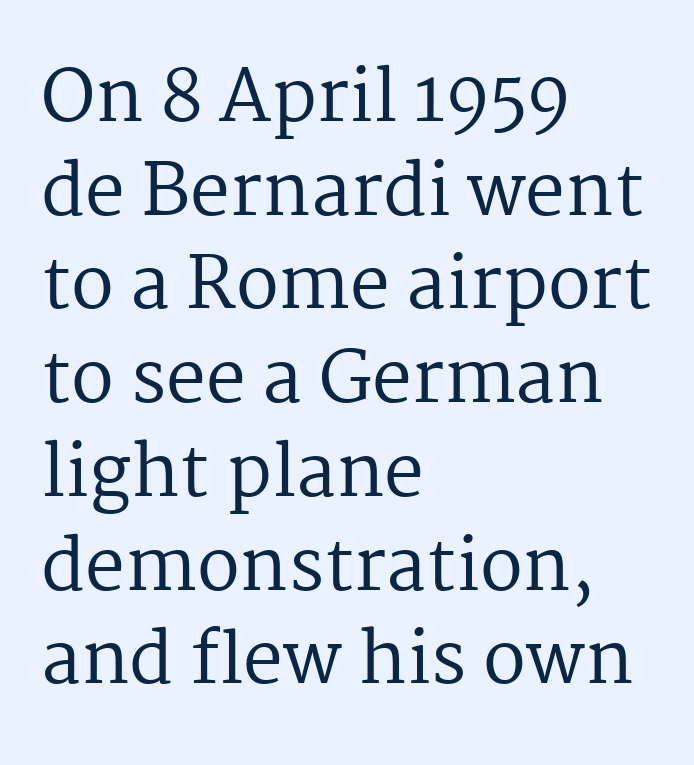
{"serif": "yes", "italic": "no", "bold": "no", "weight": "regular", "width": "normal", "stroke_contrast": "medium", "x_height": "medium", "monospaced": "no", "underline": "no", "align": "left", "line_spacing": "normal", "line_spacing_ratio": 1.32, "letter_spacing": "normal", "letter_spacing_em": 0.0, "glyph_px": 71}
